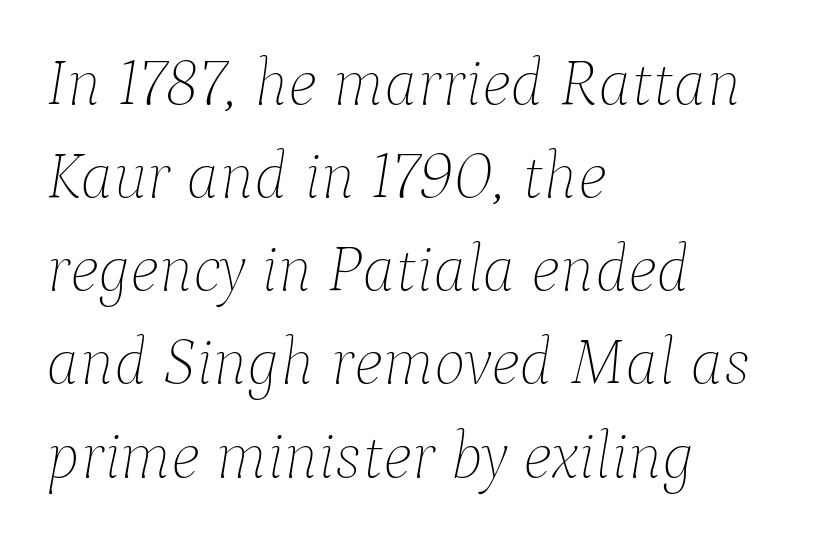
{"italic": "yes", "lean": "right", "slant_degrees": 9, "bold": "no", "weight": "thin", "width": "normal", "stroke_contrast": "low", "x_height": "medium", "monospaced": "no", "underline": "no", "align": "left", "line_spacing": "normal", "line_spacing_ratio": 1.39, "letter_spacing": "normal", "letter_spacing_em": 0.0, "glyph_px": 67}
